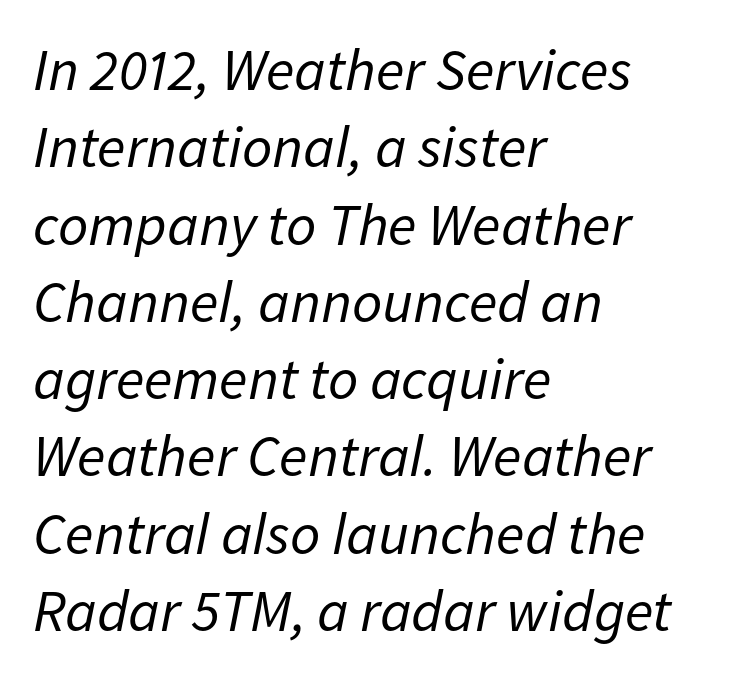
Q: Is the text bold? A: No.
Q: Is the text italic (slanted)? A: Yes, it leans right by about 11 degrees.
Q: Is the text underlined? A: No.
Q: How is the paragraph aligned? A: Left-aligned.
Q: Is the spacing between letters normal or unusually wide? A: Normal.
Q: Is the spacing between lines tight, normal or loose? A: Normal.
Q: Width (condensed, normal, or wide)? A: Normal.
Q: Stroke contrast? A: Low.
Q: x-height? A: Medium.
Q: Monospaced? A: No.
